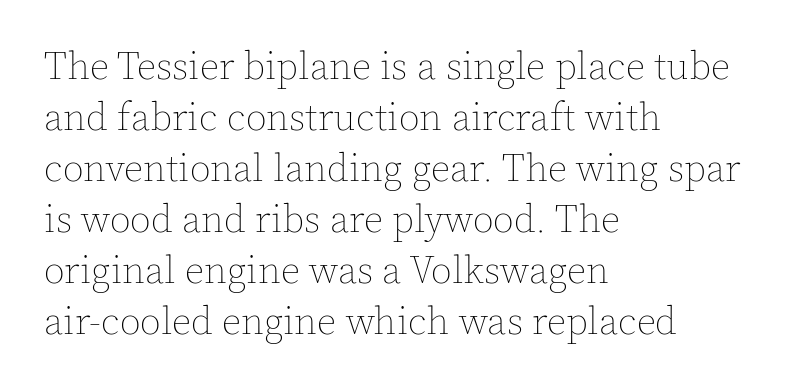
{"italic": "no", "bold": "no", "weight": "thin", "width": "normal", "x_height": "medium", "monospaced": "no", "underline": "no", "align": "left", "line_spacing": "normal", "line_spacing_ratio": 1.34, "letter_spacing": "normal", "letter_spacing_em": 0.0, "glyph_px": 38}
